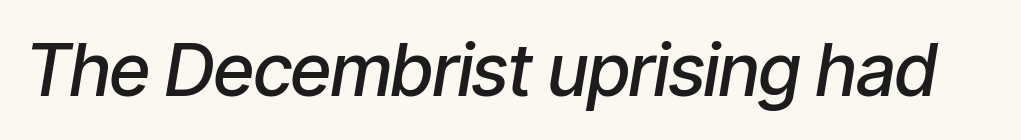
{"italic": "yes", "lean": "right", "slant_degrees": 9, "bold": "semi", "weight": "semibold", "width": "condensed", "stroke_contrast": "low", "x_height": "medium", "monospaced": "no", "underline": "no", "letter_spacing": "normal", "letter_spacing_em": 0.0, "glyph_px": 72}
